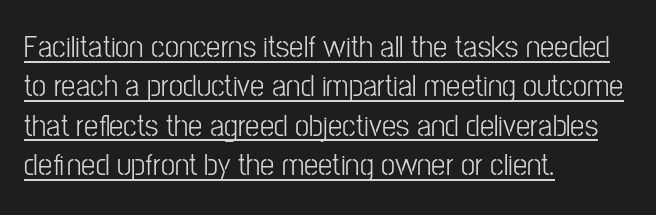
Q: Is the text bold? A: No.
Q: Is the text italic (slanted)? A: No, it is upright.
Q: Is the typeface a serif or a sans-serif typeface? A: Sans-serif.
Q: Is the text underlined? A: Yes.
Q: How is the paragraph aligned? A: Left-aligned.
Q: Is the spacing between letters normal or unusually wide? A: Normal.
Q: Width (condensed, normal, or wide)? A: Condensed.
Q: Stroke contrast? A: Low.
Q: x-height? A: Medium.
Q: Monospaced? A: No.
